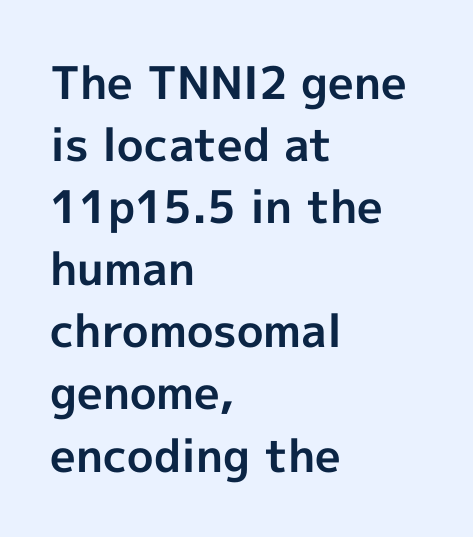
The image shows 45 px bold sans-serif type, upright; set left-aligned, normal line spacing (1.38x), normal letter spacing, not underlined; a medium x-height.
